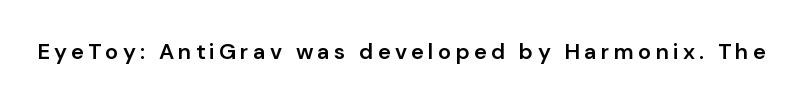
Ascenders rise straight up at ninety degrees. The specimen omits any rule beneath the text block's lines. Caption: semibold face, moderately heavy strokes.
